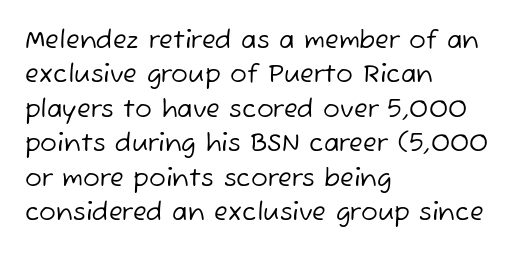
Q: Is the text bold? A: No.
Q: Is the text underlined? A: No.
Q: How is the paragraph aligned? A: Left-aligned.
Q: Is the spacing between letters normal or unusually wide? A: Normal.
Q: Is the spacing between lines tight, normal or loose? A: Normal.
